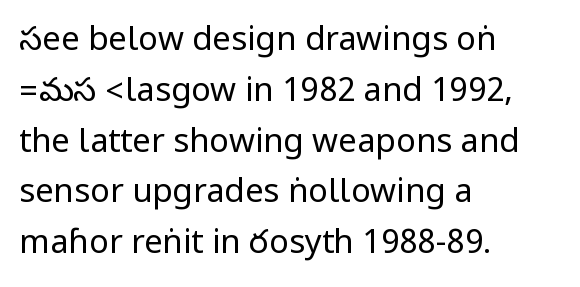
The image shows 33 px regular-weight, condensed sans-serif type, upright; set left-aligned, normal line spacing (1.54x), normal letter spacing, not underlined; low stroke contrast.
